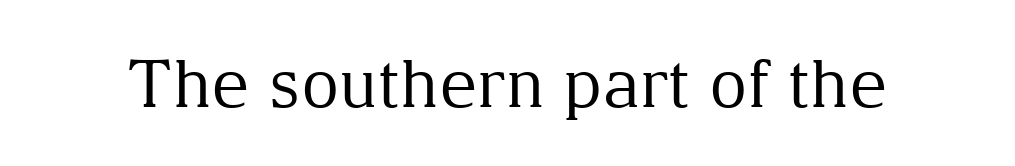
Q: Is the text bold? A: No.
Q: Is the text italic (slanted)? A: No, it is upright.
Q: Is the typeface a serif or a sans-serif typeface? A: Serif.
Q: Is the text underlined? A: No.
Q: Is the spacing between letters normal or unusually wide? A: Normal.
Q: Width (condensed, normal, or wide)? A: Normal.
Q: Stroke contrast? A: Medium.
Q: x-height? A: Medium.
Q: Monospaced? A: No.
